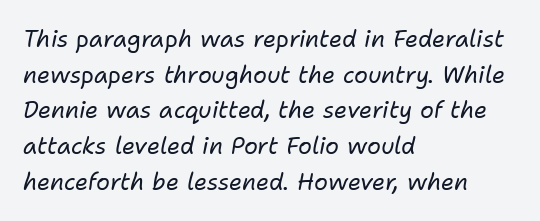
{"italic": "yes", "lean": "right", "slant_degrees": 11, "bold": "no", "underline": "no", "align": "left", "line_spacing": "normal", "line_spacing_ratio": 1.55, "letter_spacing": "normal", "letter_spacing_em": 0.0, "glyph_px": 23}
